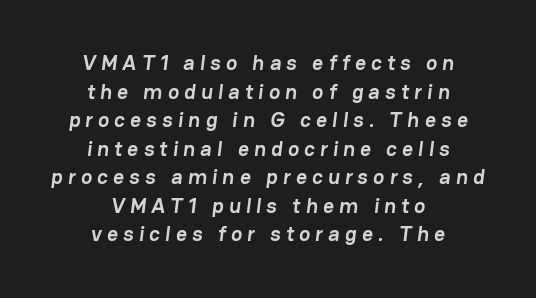
Q: Is the text bold? A: Yes.
Q: Is the text underlined? A: No.
Q: How is the paragraph aligned? A: Centered.
Q: Is the spacing between letters normal or unusually wide? A: Unusually wide.
Q: Is the spacing between lines tight, normal or loose? A: Normal.
